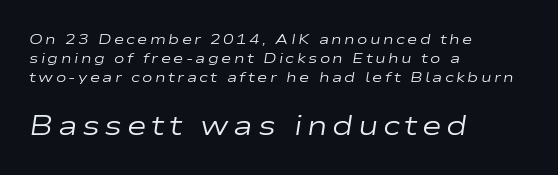
{"italic": "yes", "lean": "right", "slant_degrees": 9, "bold": "no", "underline": "no", "align": "left", "line_spacing": "normal", "line_spacing_ratio": 1.35, "larger_block": "second", "size_ratio": 1.93, "glyph_px": 27}
